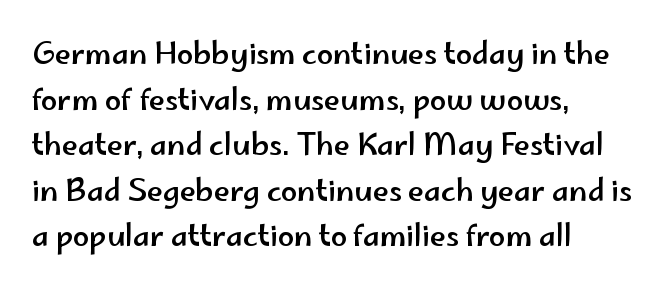
The image shows 29 px wide sans-serif type, upright; set left-aligned, normal line spacing (1.57x), normal letter spacing, not underlined; low stroke contrast and a small x-height.
